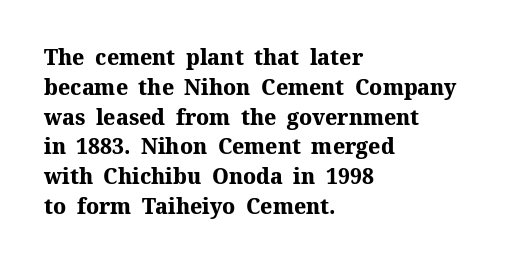
A bare baseline throughout the passage. Heavy-handed strokes throughout: this text is bold. Style check: upright. The setting favours the left margin, as ordinary paragraphs usually do. How are the letters spaced? Ordinarily, with no added tracking.
